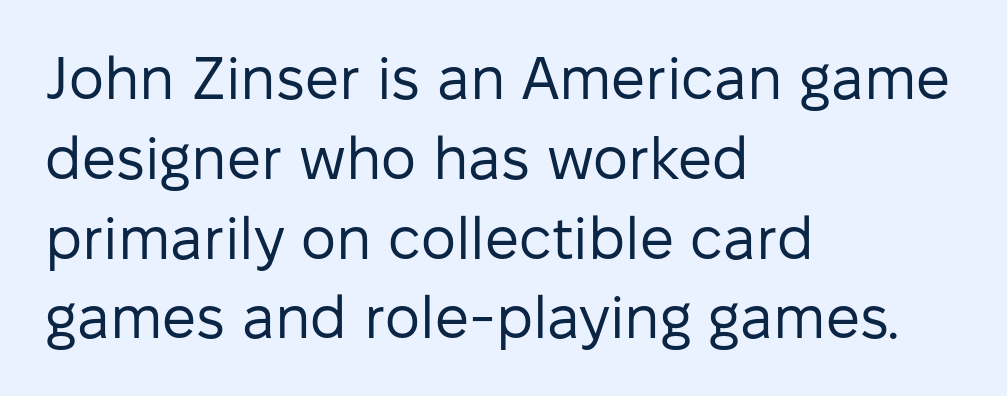
The image shows 60 px regular-weight sans-serif type, upright; set left-aligned, normal line spacing (1.33x), normal letter spacing, not underlined; low stroke contrast and a medium x-height.
